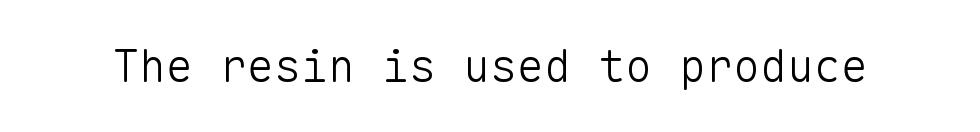
The image shows 45 px light sans-serif type, upright, monospaced; set normal letter spacing, not underlined; low stroke contrast and a medium x-height.
